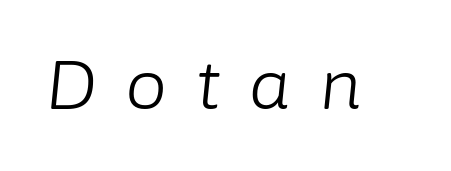
{"italic": "yes", "lean": "right", "slant_degrees": 6, "bold": "no", "weight": "light", "width": "normal", "stroke_contrast": "low", "x_height": "medium", "monospaced": "no", "underline": "no", "letter_spacing": "wide", "letter_spacing_em": 0.43, "glyph_px": 67}
